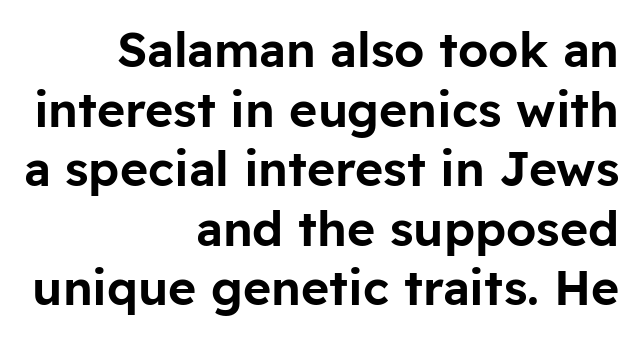
Q: Is the text italic (slanted)? A: No, it is upright.
Q: Is the typeface a serif or a sans-serif typeface? A: Sans-serif.
Q: Is the text underlined? A: No.
Q: How is the paragraph aligned? A: Right-aligned.
Q: Is the spacing between letters normal or unusually wide? A: Normal.
Q: Width (condensed, normal, or wide)? A: Normal.
Q: Stroke contrast? A: Low.
Q: x-height? A: Medium.
Q: Monospaced? A: No.
